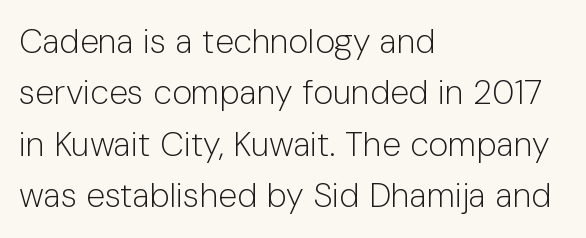
{"serif": "no", "italic": "no", "bold": "no", "weight": "light", "width": "normal", "stroke_contrast": "low", "x_height": "medium", "monospaced": "no", "underline": "no", "align": "left", "line_spacing": "normal", "line_spacing_ratio": 1.51, "letter_spacing": "normal", "letter_spacing_em": 0.0, "glyph_px": 34}
